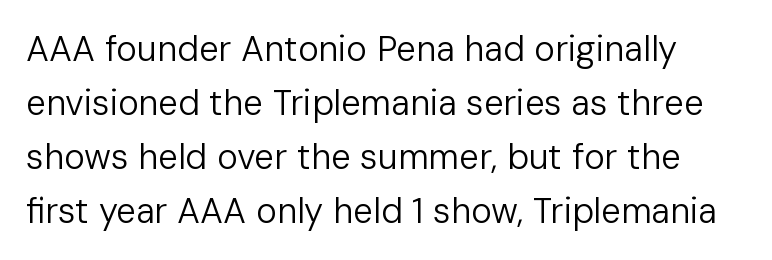
Q: Is the text bold? A: No.
Q: Is the text italic (slanted)? A: No, it is upright.
Q: Is the typeface a serif or a sans-serif typeface? A: Sans-serif.
Q: Is the text underlined? A: No.
Q: Is the spacing between letters normal or unusually wide? A: Normal.
Q: Is the spacing between lines tight, normal or loose? A: Normal.
Q: Width (condensed, normal, or wide)? A: Normal.
Q: Stroke contrast? A: Low.
Q: x-height? A: Medium.
Q: Monospaced? A: No.
